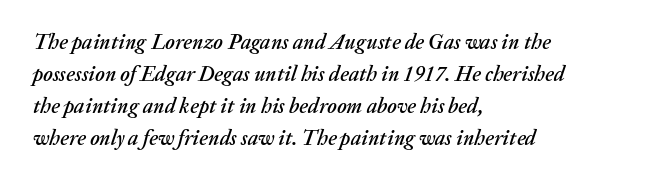
Q: Is the text italic (slanted)? A: Yes, it leans right by about 20 degrees.
Q: Is the text underlined? A: No.
Q: How is the paragraph aligned? A: Left-aligned.
Q: Is the spacing between letters normal or unusually wide? A: Normal.
Q: Is the spacing between lines tight, normal or loose? A: Normal.
